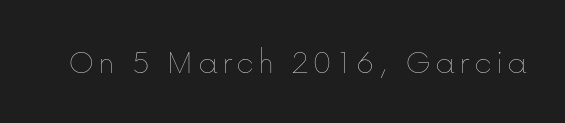
{"italic": "no", "bold": "no", "weight": "thin", "width": "normal", "stroke_contrast": "low", "x_height": "medium", "monospaced": "no", "underline": "no", "glyph_px": 35}
